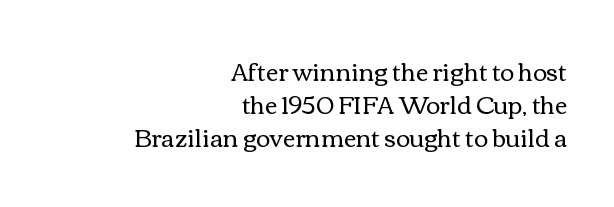
The image shows 24 px text type, upright; set right-aligned, normal line spacing (1.38x), normal letter spacing, not underlined.
